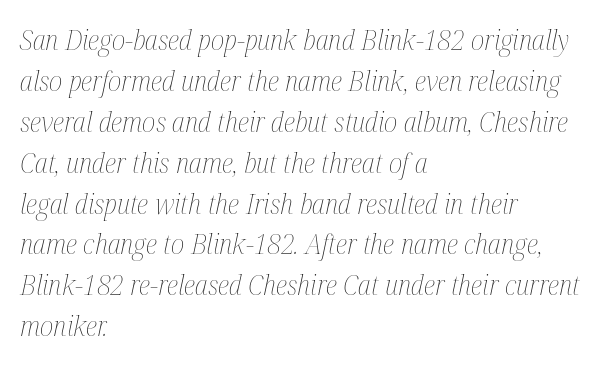
The rendering uses natural spacing where letterforms have individual widths. One-word summary of the alignment: left. Italic? Definitely — the glyphs are oblique. Unbolded letterforms with no extra heft.
